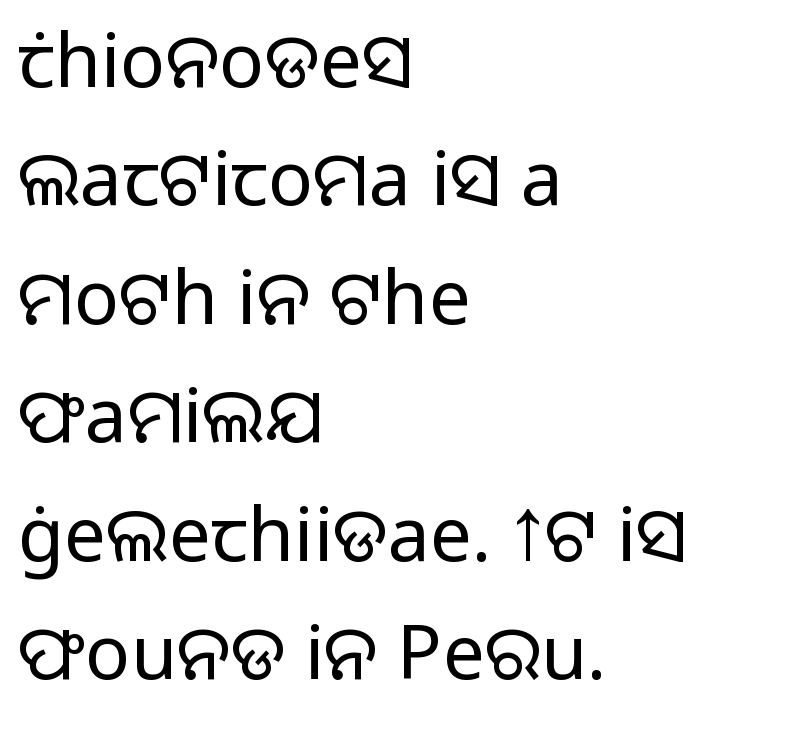
{"serif": "no", "italic": "no", "bold": "no", "weight": "light", "width": "normal", "stroke_contrast": "low", "x_height": "medium", "monospaced": "no", "underline": "no", "align": "left", "line_spacing": "normal", "line_spacing_ratio": 1.58, "letter_spacing": "normal", "letter_spacing_em": 0.0, "glyph_px": 75}
